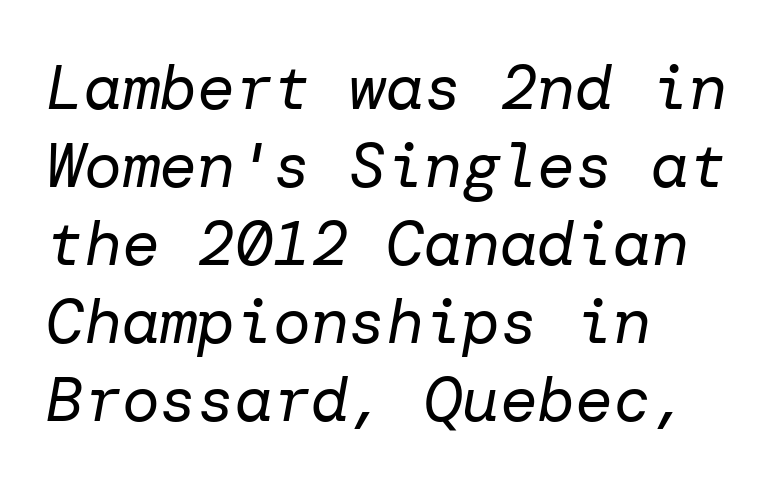
{"italic": "yes", "lean": "right", "slant_degrees": 10, "bold": "no", "weight": "regular", "width": "normal", "stroke_contrast": "low", "x_height": "medium", "underline": "no", "align": "left", "line_spacing_ratio": 1.24, "letter_spacing": "normal", "letter_spacing_em": 0.0, "glyph_px": 63}
